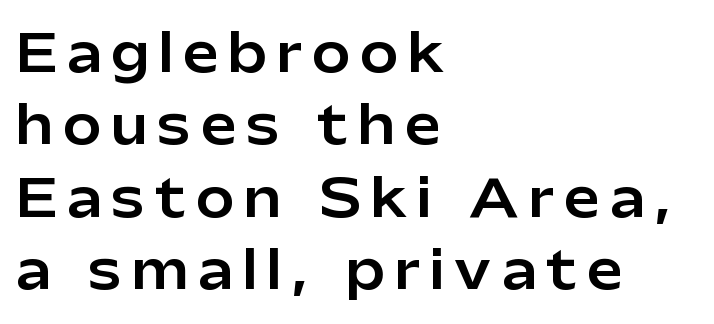
{"serif": "no", "italic": "no", "width": "normal", "stroke_contrast": "low", "x_height": "medium", "monospaced": "no", "underline": "no", "align": "left", "line_spacing": "normal", "line_spacing_ratio": 1.42, "letter_spacing": "wide", "letter_spacing_em": 0.2, "glyph_px": 51}
